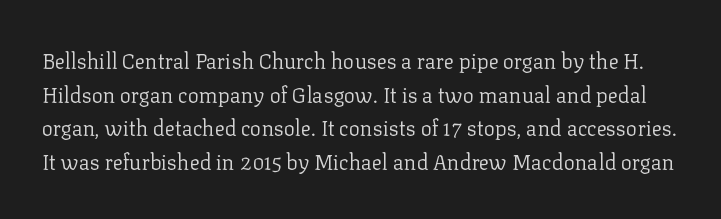
The image shows 21 px text type, upright; set normal line spacing (1.6x), normal letter spacing, not underlined.
